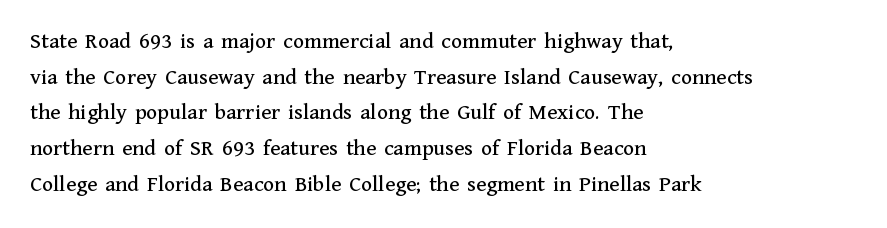
{"italic": "no", "underline": "no", "align": "left", "line_spacing": "normal", "line_spacing_ratio": 1.55, "letter_spacing": "normal", "letter_spacing_em": 0.0, "glyph_px": 23}
